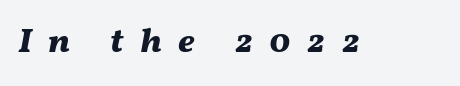
Check under the words: just untouched page. You could only call the tracking loose — the letters float apart. Pretty heavy lettering here — definitely bold. An italicized treatment has been applied to the whole sample. Is this a fixed-width face? No — the glyphs have proportional, varying widths.
